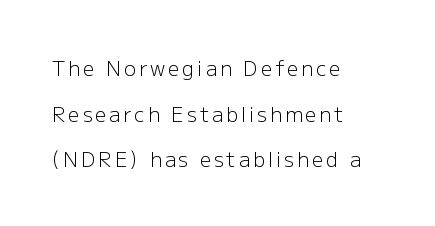
{"italic": "no", "bold": "no", "underline": "no", "align": "left", "line_spacing": "loose", "line_spacing_ratio": 2.28, "glyph_px": 20}
